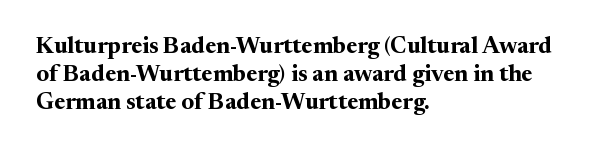
The image shows 23 px bold type, upright; set left-aligned, line spacing 1.22x, normal letter spacing, not underlined.
